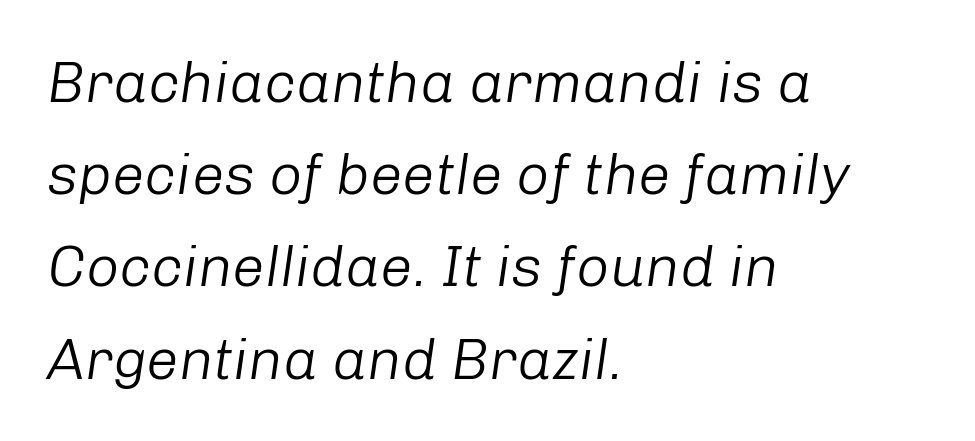
The image shows 58 px light type, italic (leaning right); set left-aligned, normal line spacing (1.59x), normal letter spacing, not underlined; low stroke contrast and a medium x-height.
